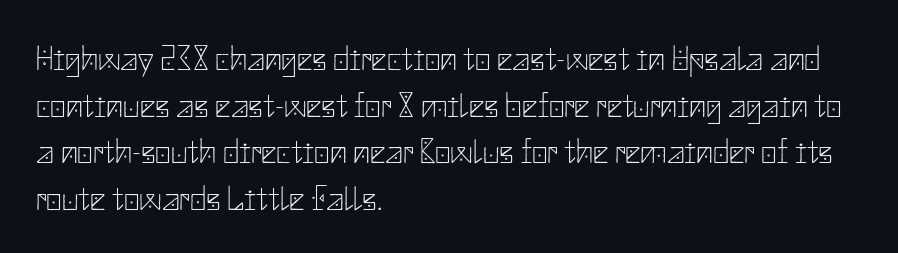
The letters carry no serifs — their stems end cleanly without finishing strokes. Weight: regular or lighter. Reading down the column, the eye jumps a familiar distance to each next line. The rag falls on the right side of this text block. Only glyphs here, with clear space below each row. Tracking here is standard; glyphs follow each other at the usual distance.
